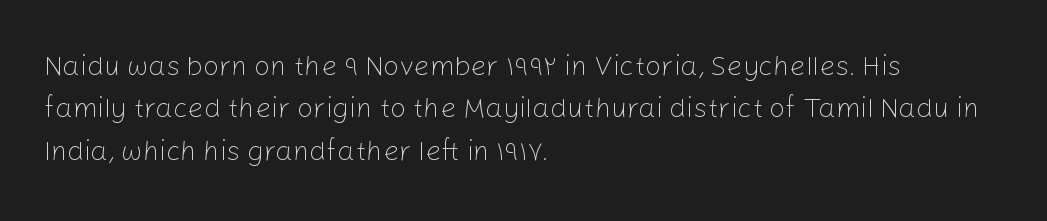
{"serif": "no", "italic": "no", "bold": "no", "weight": "light", "width": "normal", "stroke_contrast": "low", "x_height": "medium", "monospaced": "no", "underline": "no", "align": "left", "line_spacing": "normal", "line_spacing_ratio": 1.51, "letter_spacing": "normal", "letter_spacing_em": 0.0, "glyph_px": 28}
